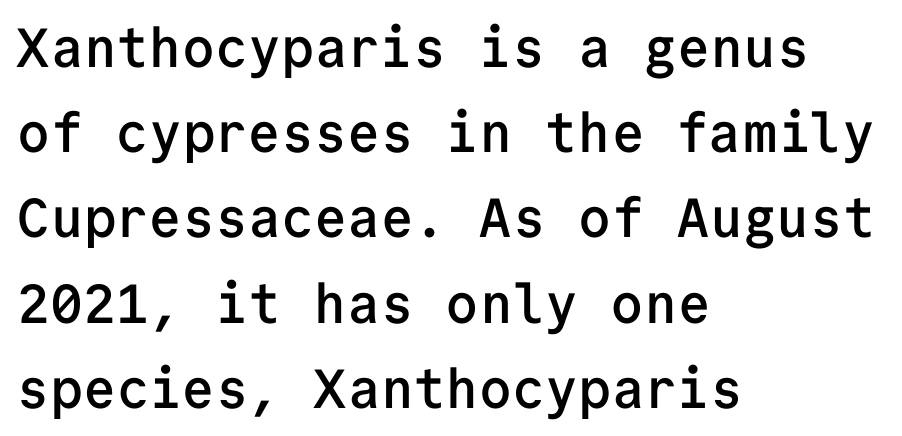
Typographic density is moderately raised because the face is semibold. Where is the straight margin? On the left. The line texture is even and compact thanks to regular tracking. I'd call this a sans setting — the letters go barefoot. When letters stand straight like this, we call the style roman or upright. The letters march in equal steps, a hallmark of fixed-pitch type.
